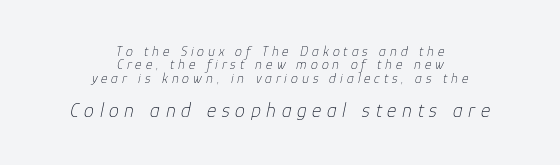
The image shows 20 px text type, italic (leaning right); set centered, tight line spacing (0.95x), unusually wide letter spacing (+0.28 em), not underlined; the second (bottom) block is 1.43x larger.
